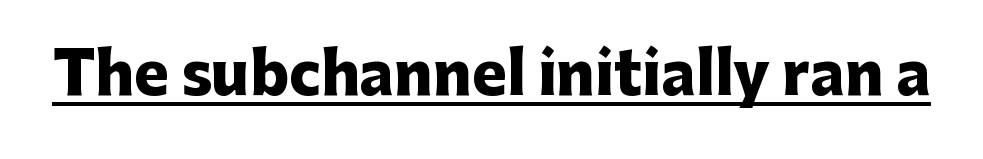
Q: Is the text bold? A: Yes.
Q: Is the text italic (slanted)? A: No, it is upright.
Q: Is the typeface a serif or a sans-serif typeface? A: Sans-serif.
Q: Is the text underlined? A: Yes.
Q: Is the spacing between letters normal or unusually wide? A: Normal.
Q: Width (condensed, normal, or wide)? A: Normal.
Q: Stroke contrast? A: Low.
Q: x-height? A: Medium.
Q: Monospaced? A: No.
